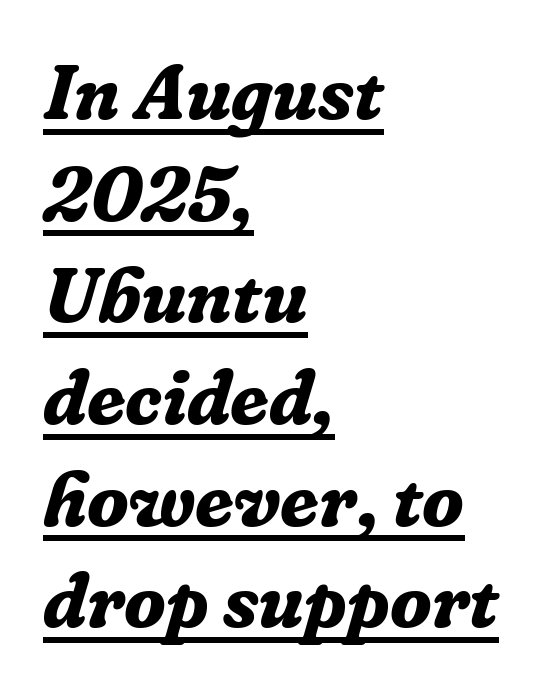
The text block is weighted toward the left margin, trailing off unevenly rightward. How are the letters spaced? Ordinarily, with no added tracking. Like a heading marked for emphasis, these lines bear an underscore. The letters carry serifs — small finishing strokes at the ends of their stems.
